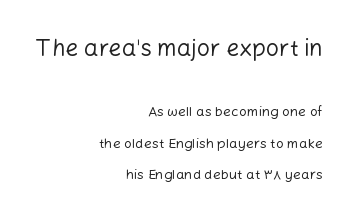
{"italic": "no", "bold": "no", "underline": "no", "align": "right", "line_spacing": "loose", "line_spacing_ratio": 2.25, "letter_spacing": "normal", "letter_spacing_em": 0.0, "larger_block": "first", "size_ratio": 1.64, "glyph_px": 23}
